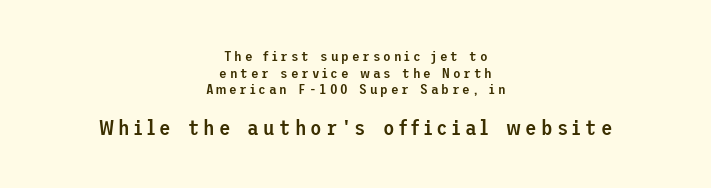
{"italic": "no", "bold": "semi", "underline": "no", "align": "center", "line_spacing_ratio": 1.19, "letter_spacing": "wide", "letter_spacing_em": 0.2, "larger_block": "second", "size_ratio": 1.5, "glyph_px": 21}
